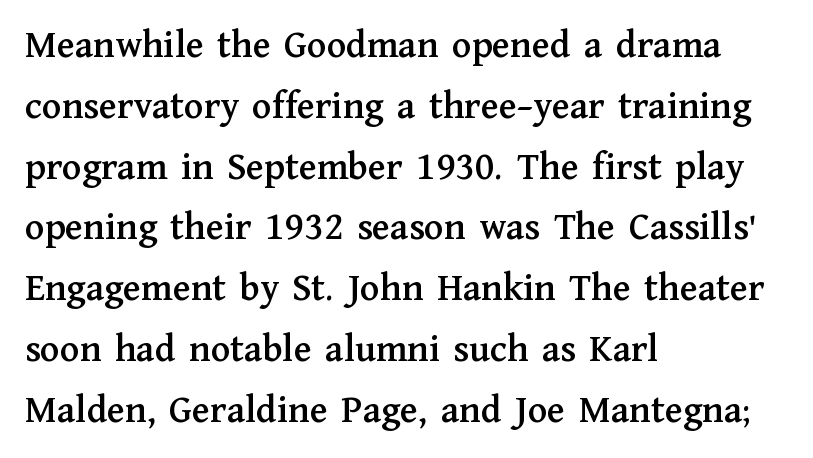
{"serif": "yes", "italic": "no", "width": "normal", "stroke_contrast": "medium", "x_height": "medium", "monospaced": "no", "underline": "no", "align": "left", "line_spacing": "normal", "line_spacing_ratio": 1.52, "letter_spacing": "normal", "letter_spacing_em": 0.0, "glyph_px": 40}
